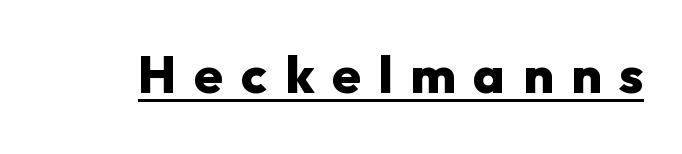
The image shows 52 px heavy sans-serif type, upright; set unusually wide letter spacing (+0.34 em), underlined; low stroke contrast and a medium x-height.
